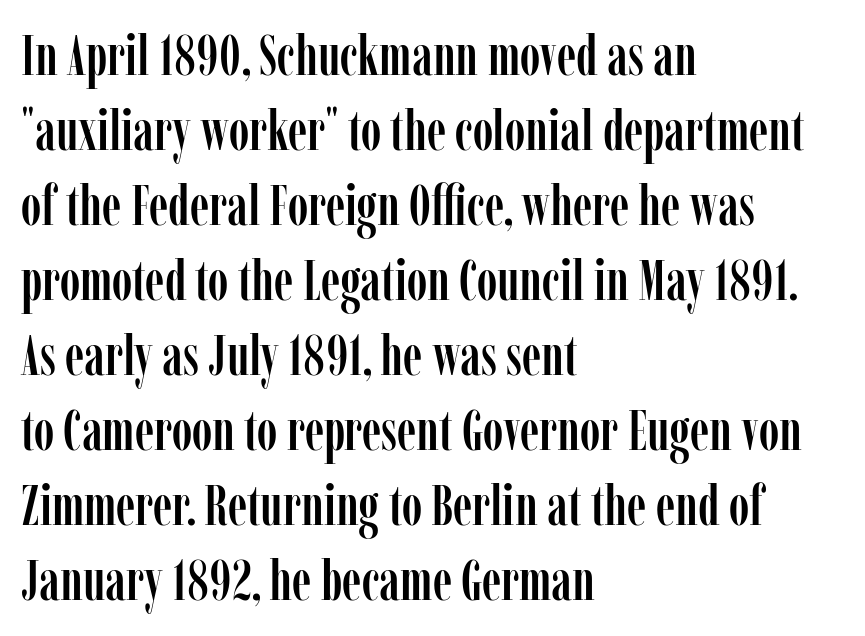
Font category for this specimen: serif. The axis of the letterforms is exactly vertical. The passage shown stacks its lines at a standard gap. Glyph-to-glyph distance matches everyday printed text.
